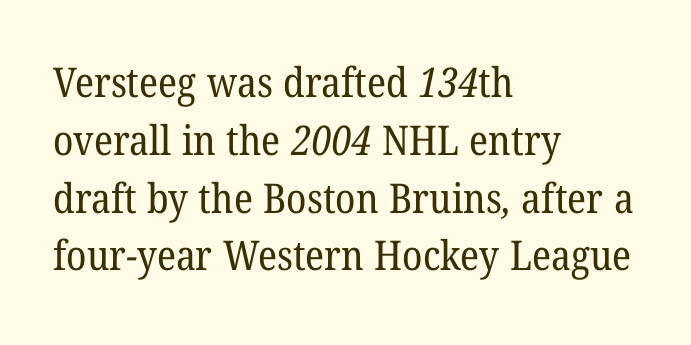
Each row of text sits above clean, open space. Short note: letters normally spaced. Compared with typical paragraphs, the rows here are spaced about the same. The weight would be labelled regular, book, light, or lighter still.
